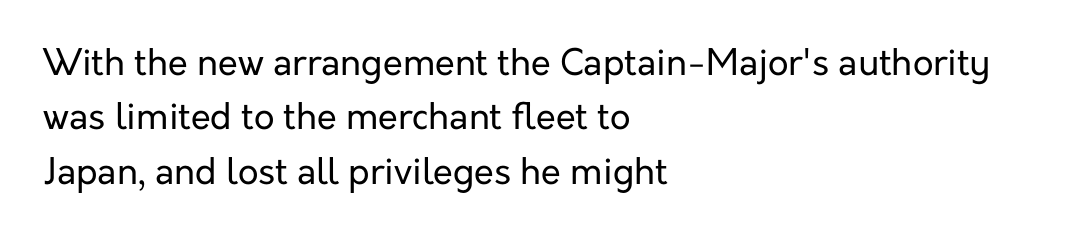
Decoration check: the copy has no underline. Quick note: interline space is typical. Spacing verdict: proportional, widths tailored to each character. Is there any slant? The stems are plumb. Stems and bowls with no extra thickness — not bold.
